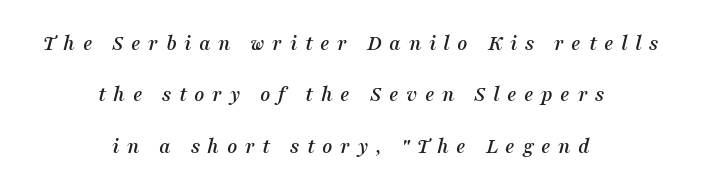
The image shows 22 px text type, italic (leaning right); set centered, loose line spacing (2.33x), unusually wide letter spacing (+0.34 em), not underlined.
